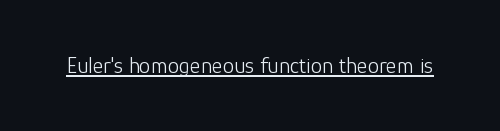
Students, observe the line beneath the letters — that is underlining. You can tell it's not italic because the verticals are truly vertical. Stems here are at most as thick as an everyday book face. Between one letter and the next there's only the usual sliver of space.
